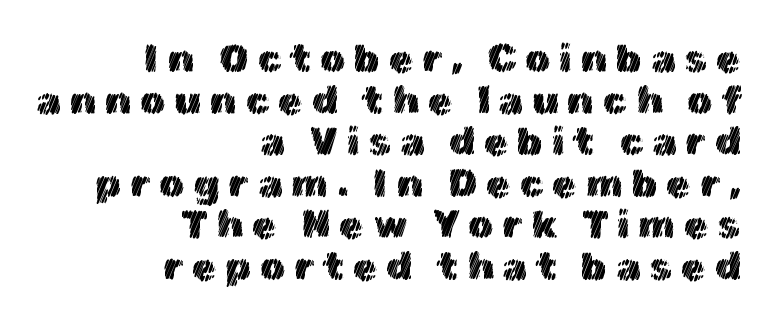
The image shows 40 px text type, upright; set right-aligned, tight line spacing (1.04x), unusually wide letter spacing (+0.21 em), not underlined; a medium x-height.
